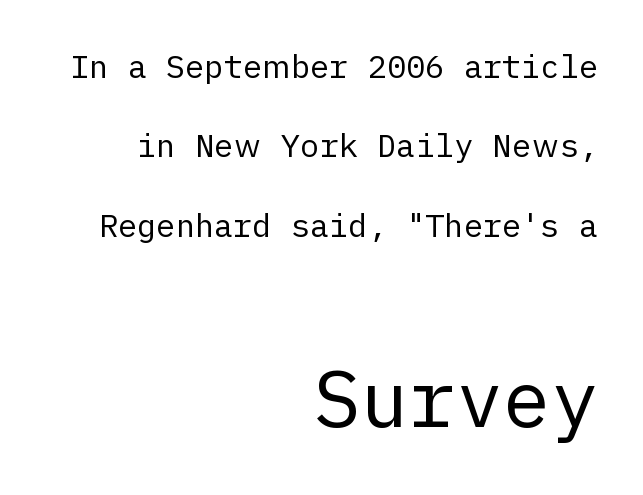
Horizontally, the lines are justified to the trailing edge only. Glance below the letters and you will spot only blank space. Summary of vertical rhythm: relaxed, with wide interline spacing. Nothing sits at the stroke ends, so this counts as sans-serif. Rendered with straight, roman letterforms.
